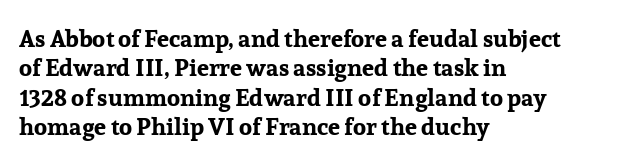
Q: Is the text bold? A: Yes.
Q: Is the text italic (slanted)? A: No, it is upright.
Q: Is the text underlined? A: No.
Q: How is the paragraph aligned? A: Left-aligned.
Q: Is the spacing between letters normal or unusually wide? A: Normal.
